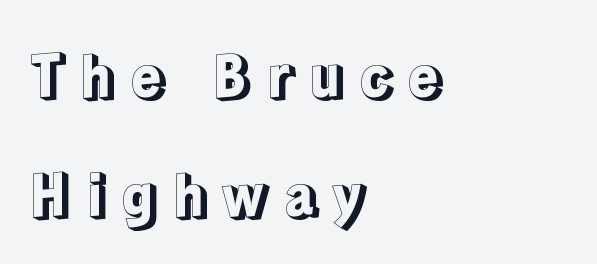
The image shows 58 px text type, upright; set left-aligned, loose line spacing (2.05x), unusually wide letter spacing (+0.24 em), not underlined; a medium x-height.
